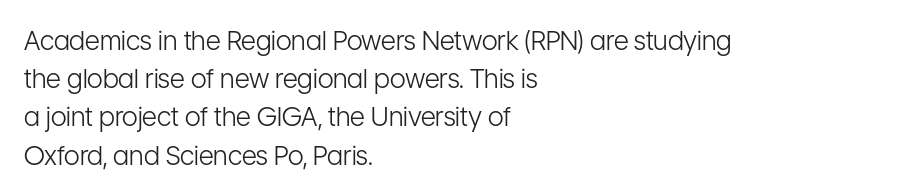
The vertical gap from one line to the next is medium. Quick note: underline off. The characters are drawn with everyday or finer stroke widths. A typesetter would mark this as roman, not italic. Caption: multi-line text, flush left, ragged right.
